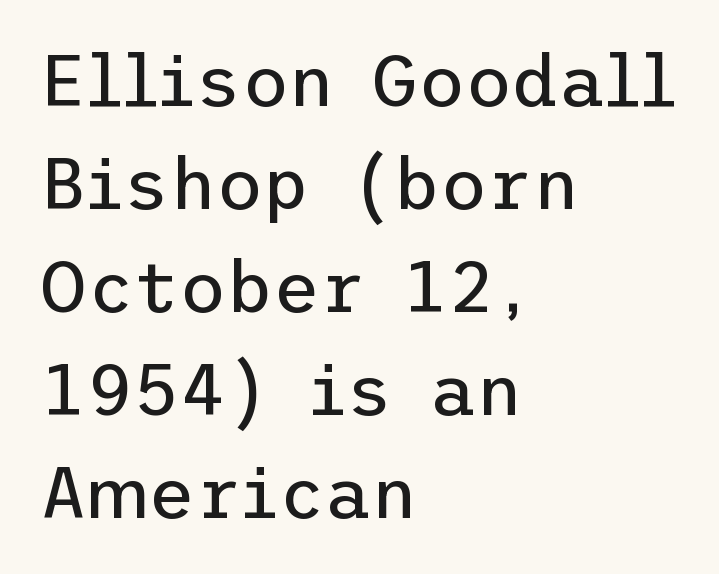
A light-to-regular cut is what we see here. Default kerning and tracking; the words read as compact shapes. Is there any slant? The stems are plumb. Does the type have serifs? No, each stem ends abruptly. These lines are set flush left with a ragged right edge.
